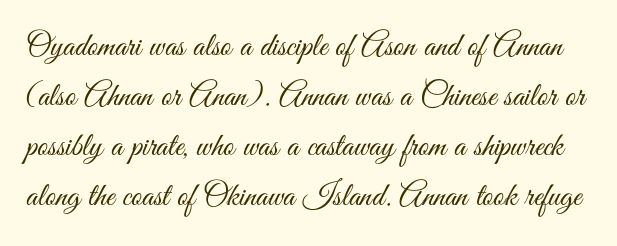
Q: Is the text bold? A: No.
Q: Is the text italic (slanted)? A: Yes.
Q: Is the typeface a serif or a sans-serif typeface? A: Sans-serif.
Q: Is the text underlined? A: No.
Q: Is the spacing between letters normal or unusually wide? A: Normal.
Q: Is the spacing between lines tight, normal or loose? A: Normal.
Q: Width (condensed, normal, or wide)? A: Condensed.
Q: Stroke contrast? A: Medium.
Q: x-height? A: Small.
Q: Monospaced? A: No.
